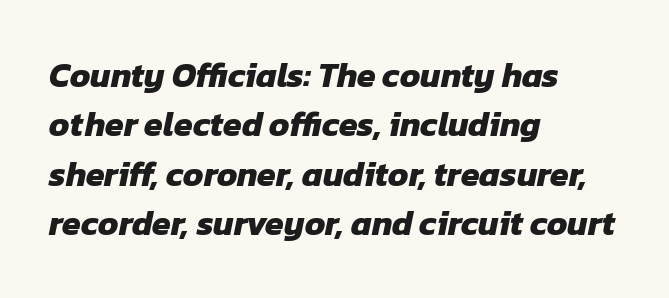
{"serif": "no", "bold": "yes", "weight": "heavy", "width": "normal", "stroke_contrast": "low", "x_height": "medium", "monospaced": "no", "underline": "no", "align": "left", "line_spacing": "normal", "line_spacing_ratio": 1.45, "letter_spacing": "normal", "letter_spacing_em": 0.0, "glyph_px": 34}
